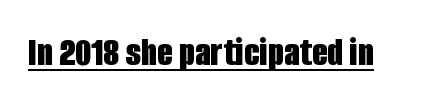
{"serif": "no", "italic": "no", "bold": "yes", "weight": "bold", "width": "condensed", "stroke_contrast": "low", "x_height": "large", "monospaced": "no", "underline": "yes", "letter_spacing": "normal", "letter_spacing_em": 0.0, "glyph_px": 41}
